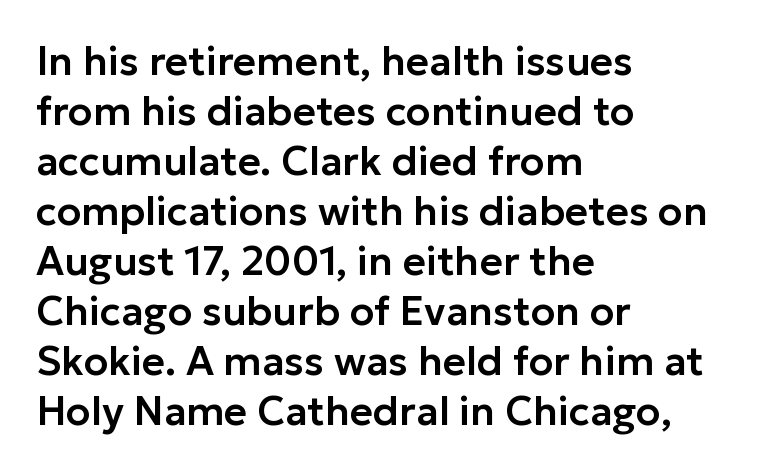
The image shows 40 px sans-serif type, upright; set left-aligned, normal line spacing (1.25x), normal letter spacing, not underlined; low stroke contrast and a medium x-height.
